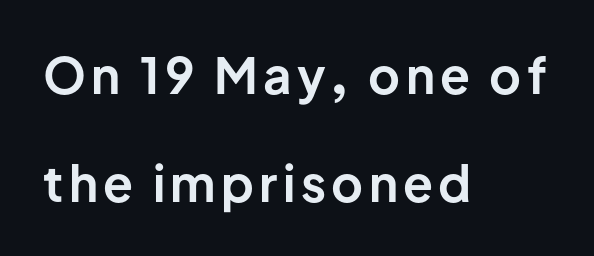
A roman cut, with each character standing at attention. Grotesque or geometric, the face here clearly has no serifs. The vertical gap from one line to the next is large. Rule under the text: the space is simply empty.
